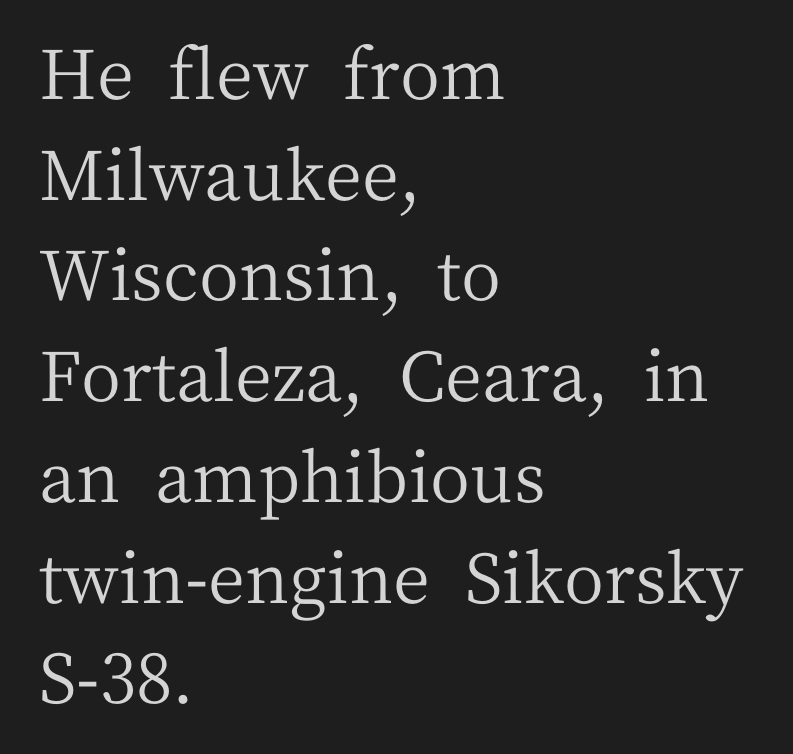
The image shows 69 px regular-weight serif type, upright; set left-aligned, normal line spacing (1.46x), normal letter spacing, not underlined; medium stroke contrast and a medium x-height.
